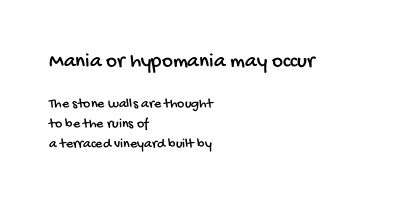
Layout note: lines flush left. Type size steps down from the first block to the second. The horizontal fit of the characters is conventional and even. The glyphs are unaccompanied by any horizontal stroke below them. Leading matches the norm, producing a regular column.
